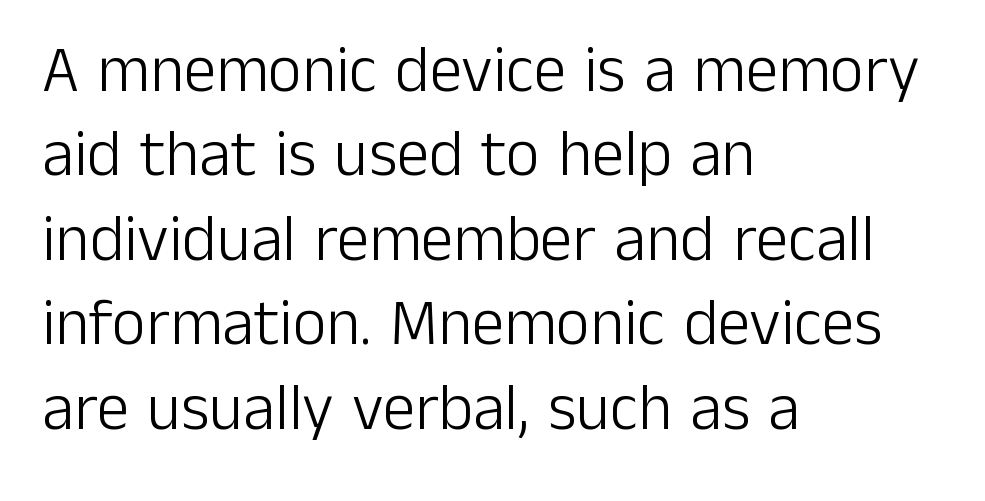
Q: Is the text bold? A: No.
Q: Is the text italic (slanted)? A: No, it is upright.
Q: Is the typeface a serif or a sans-serif typeface? A: Sans-serif.
Q: Is the text underlined? A: No.
Q: How is the paragraph aligned? A: Left-aligned.
Q: Is the spacing between letters normal or unusually wide? A: Normal.
Q: Is the spacing between lines tight, normal or loose? A: Normal.
Q: Width (condensed, normal, or wide)? A: Normal.
Q: Stroke contrast? A: Low.
Q: x-height? A: Medium.
Q: Monospaced? A: No.
